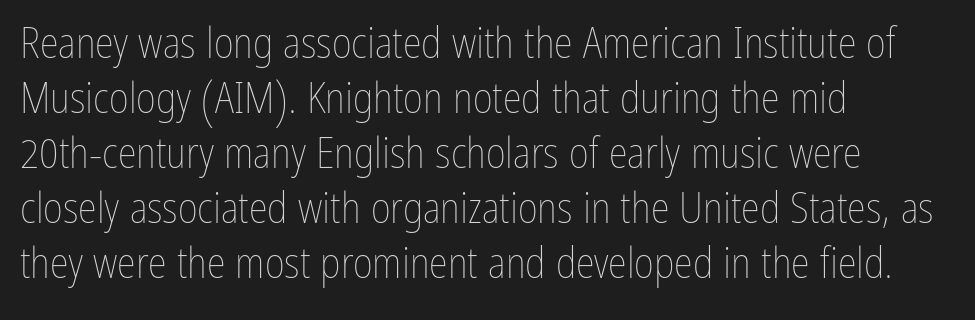
{"italic": "no", "bold": "no", "weight": "thin", "width": "condensed", "stroke_contrast": "low", "x_height": "medium", "monospaced": "no", "underline": "no", "align": "left", "line_spacing": "normal", "line_spacing_ratio": 1.28, "letter_spacing": "normal", "letter_spacing_em": 0.0, "glyph_px": 43}
